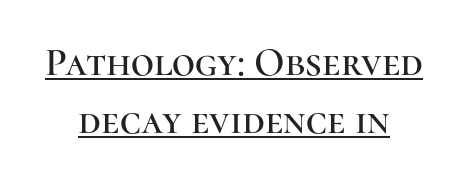
{"serif": "yes", "italic": "no", "width": "normal", "stroke_contrast": "high", "x_height": "medium", "monospaced": "no", "underline": "yes", "align": "center", "line_spacing": "normal", "line_spacing_ratio": 1.44, "letter_spacing": "normal", "letter_spacing_em": 0.0, "glyph_px": 40}
